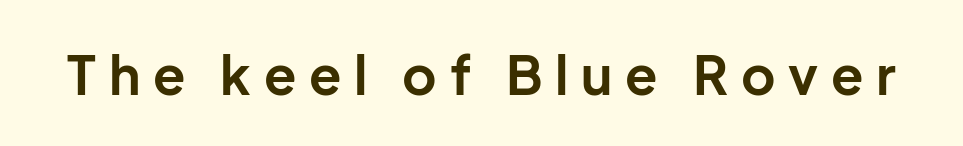
The typesetting leans heavy: a genuine bold. The face used here is rendered with a markedly widened letterfit. You can tell it's not italic because the verticals are truly vertical. Underlining? Definitely not there. Here the designer chose a conventional face with non-uniform glyph widths.
